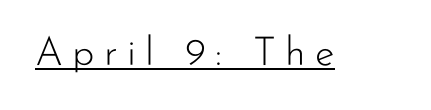
The image shows 40 px light sans-serif type, upright; set unusually wide letter spacing (+0.23 em), underlined; low stroke contrast and a small x-height.
